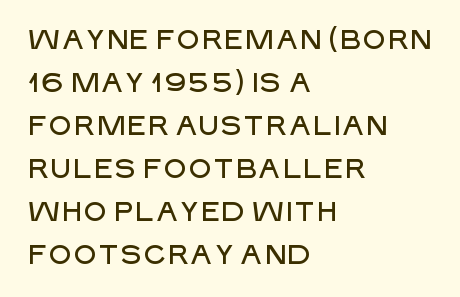
Notice how descenders clear the ascenders below comfortably — that's standard leading. Rendered with straight, roman letterforms. These lines keep a tight, regular rhythm from letter to letter. Only glyphs here, with clear space below each row. Line beginnings align vertically; line endings do not.
